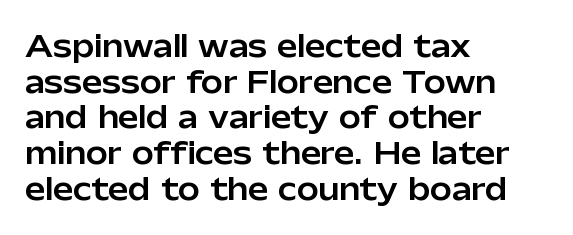
Q: Is the text italic (slanted)? A: No, it is upright.
Q: Is the typeface a serif or a sans-serif typeface? A: Sans-serif.
Q: Is the text underlined? A: No.
Q: How is the paragraph aligned? A: Left-aligned.
Q: Is the spacing between letters normal or unusually wide? A: Normal.
Q: Width (condensed, normal, or wide)? A: Normal.
Q: Stroke contrast? A: Low.
Q: x-height? A: Medium.
Q: Monospaced? A: No.
